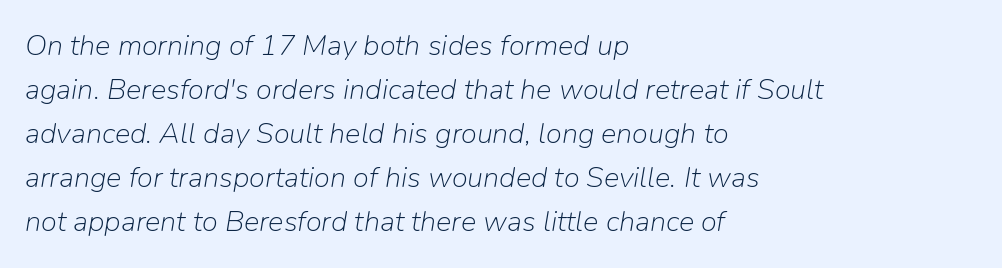
The characters are drawn with everyday or finer stroke widths. Each word holds together tightly as a unit, with standard inter-letter gaps. Proportional: the letters do not fall into vertical columns. Quick note: interline space is typical. The area under the type is left untouched.
